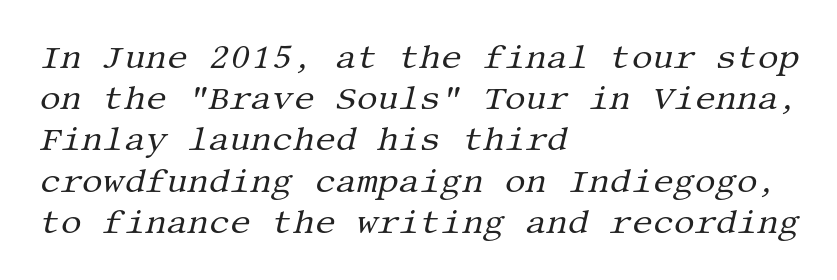
Q: Is the text bold? A: No.
Q: Is the text italic (slanted)? A: Yes, it leans right by about 13 degrees.
Q: Is the typeface a serif or a sans-serif typeface? A: Serif.
Q: Is the text underlined? A: No.
Q: How is the paragraph aligned? A: Left-aligned.
Q: Is the spacing between letters normal or unusually wide? A: Normal.
Q: Is the spacing between lines tight, normal or loose? A: Normal.
Q: Width (condensed, normal, or wide)? A: Normal.
Q: Stroke contrast? A: Medium.
Q: x-height? A: Large.
